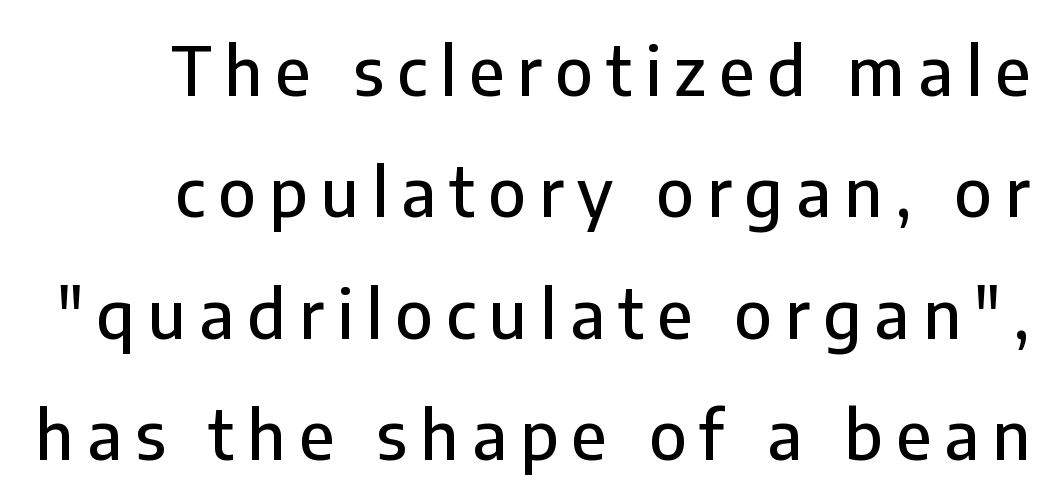
{"serif": "no", "italic": "no", "width": "normal", "stroke_contrast": "low", "x_height": "medium", "monospaced": "no", "underline": "no", "line_spacing_ratio": 1.84, "letter_spacing": "wide", "letter_spacing_em": 0.2, "glyph_px": 66}
